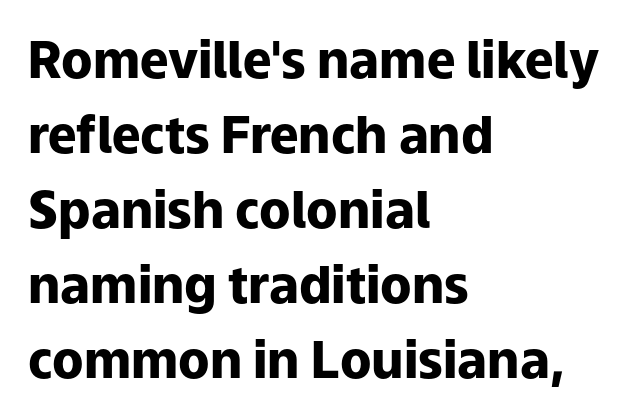
{"serif": "no", "italic": "no", "bold": "yes", "weight": "heavy", "width": "normal", "stroke_contrast": "low", "x_height": "medium", "monospaced": "no", "underline": "no", "align": "left", "line_spacing": "normal", "line_spacing_ratio": 1.47, "letter_spacing": "normal", "letter_spacing_em": 0.0, "glyph_px": 51}
